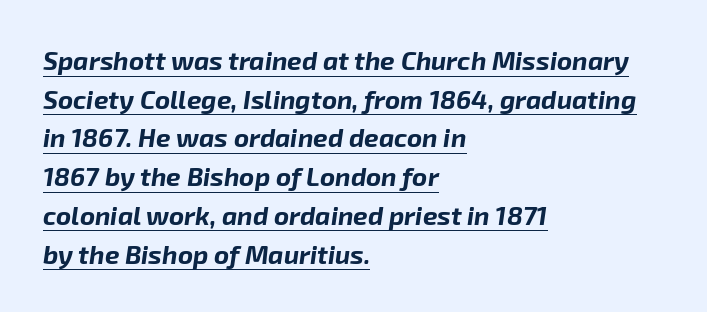
Q: Is the text bold? A: Yes.
Q: Is the text italic (slanted)? A: Yes, it leans right by about 8 degrees.
Q: Is the text underlined? A: Yes.
Q: How is the paragraph aligned? A: Left-aligned.
Q: Is the spacing between letters normal or unusually wide? A: Normal.
Q: Is the spacing between lines tight, normal or loose? A: Normal.
